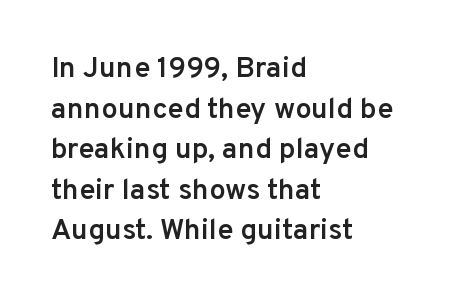
Q: Is the text bold? A: Semi-bold.
Q: Is the text italic (slanted)? A: No, it is upright.
Q: Is the typeface a serif or a sans-serif typeface? A: Sans-serif.
Q: Is the text underlined? A: No.
Q: How is the paragraph aligned? A: Left-aligned.
Q: Is the spacing between letters normal or unusually wide? A: Normal.
Q: Is the spacing between lines tight, normal or loose? A: Normal.
Q: Width (condensed, normal, or wide)? A: Normal.
Q: Stroke contrast? A: Low.
Q: x-height? A: Medium.
Q: Monospaced? A: No.
